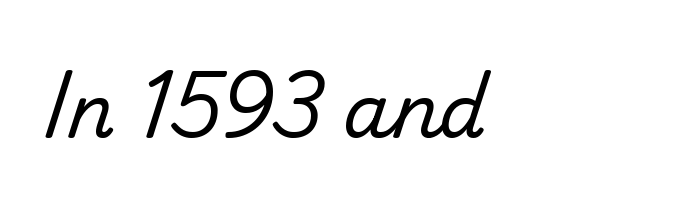
The image shows 74 px sans-serif type; set left-aligned, normal letter spacing, not underlined; medium stroke contrast and a small x-height.
